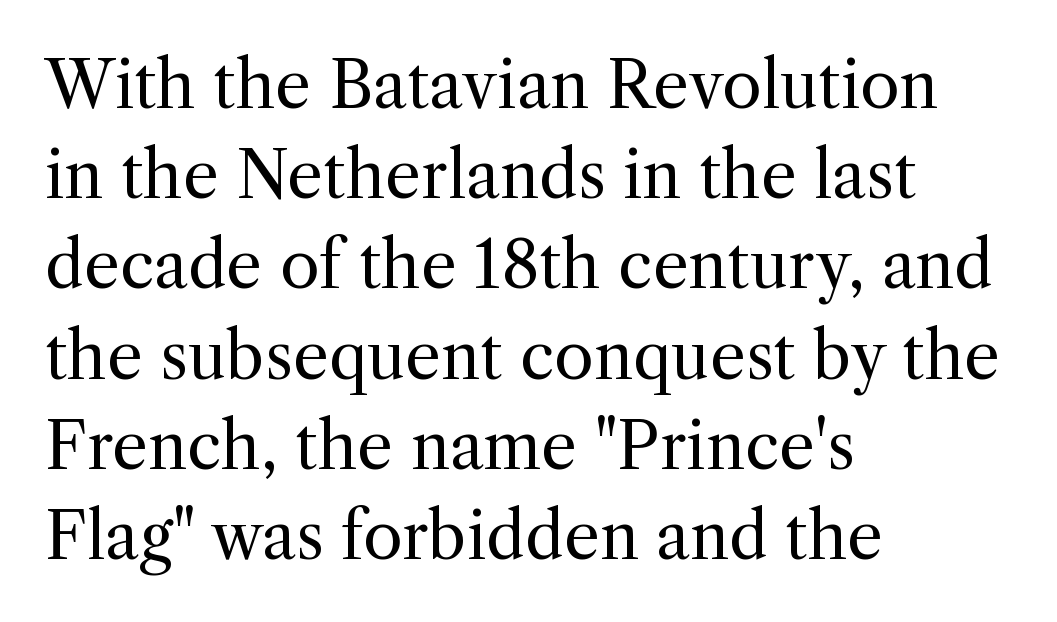
{"serif": "yes", "italic": "no", "bold": "no", "weight": "regular", "width": "normal", "x_height": "medium", "monospaced": "no", "underline": "no", "align": "left", "line_spacing": "normal", "line_spacing_ratio": 1.41, "letter_spacing": "normal", "letter_spacing_em": 0.0, "glyph_px": 64}
